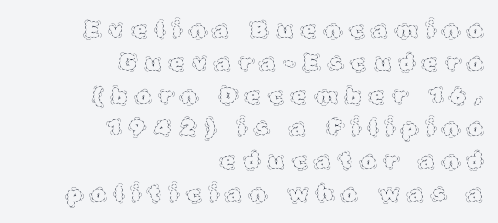
Q: Is the text bold? A: No.
Q: Is the text italic (slanted)? A: No, it is upright.
Q: Is the text underlined? A: No.
Q: How is the paragraph aligned? A: Right-aligned.
Q: Is the spacing between letters normal or unusually wide? A: Unusually wide.
Q: Is the spacing between lines tight, normal or loose? A: Normal.
